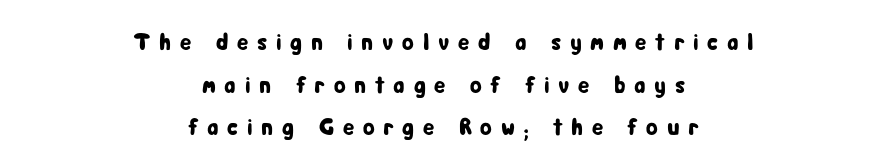
Q: Is the text italic (slanted)? A: No, it is upright.
Q: Is the text underlined? A: No.
Q: How is the paragraph aligned? A: Centered.
Q: Is the spacing between letters normal or unusually wide? A: Unusually wide.
